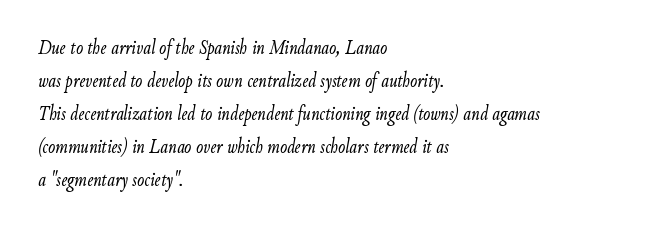
The image shows 21 px text type, italic (leaning right); set left-aligned, normal line spacing (1.57x), normal letter spacing, not underlined.
